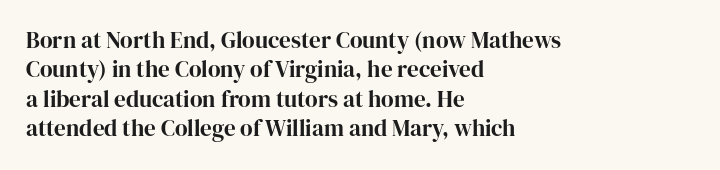
The image shows 23 px text type, upright; set left-aligned, normal line spacing (1.28x), normal letter spacing, not underlined.
